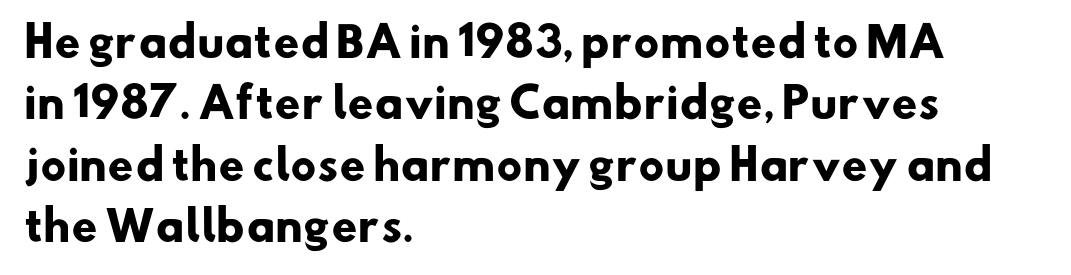
Q: Is the text bold? A: Yes.
Q: Is the typeface a serif or a sans-serif typeface? A: Sans-serif.
Q: Is the text underlined? A: No.
Q: How is the paragraph aligned? A: Left-aligned.
Q: Is the spacing between letters normal or unusually wide? A: Normal.
Q: Is the spacing between lines tight, normal or loose? A: Normal.
Q: Width (condensed, normal, or wide)? A: Normal.
Q: Stroke contrast? A: Low.
Q: x-height? A: Small.
Q: Monospaced? A: No.
